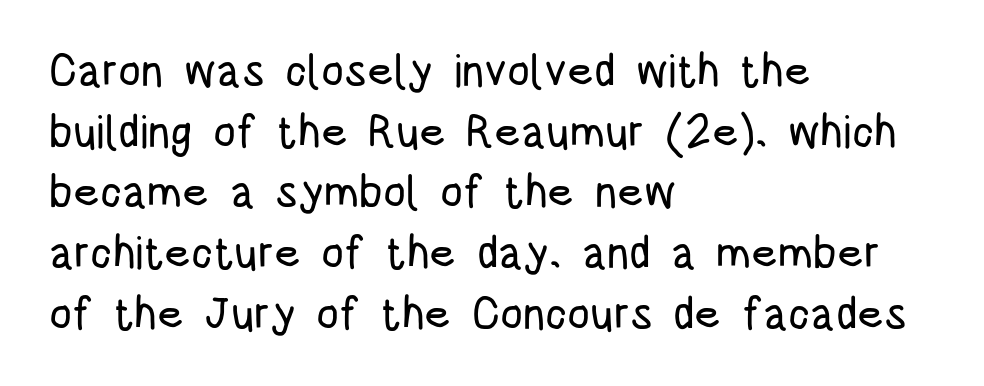
Q: Is the text italic (slanted)? A: No, it is upright.
Q: Is the typeface a serif or a sans-serif typeface? A: Sans-serif.
Q: Is the text underlined? A: No.
Q: How is the paragraph aligned? A: Left-aligned.
Q: Is the spacing between letters normal or unusually wide? A: Normal.
Q: Is the spacing between lines tight, normal or loose? A: Normal.
Q: Width (condensed, normal, or wide)? A: Condensed.
Q: Stroke contrast? A: Low.
Q: x-height? A: Large.
Q: Monospaced? A: No.
